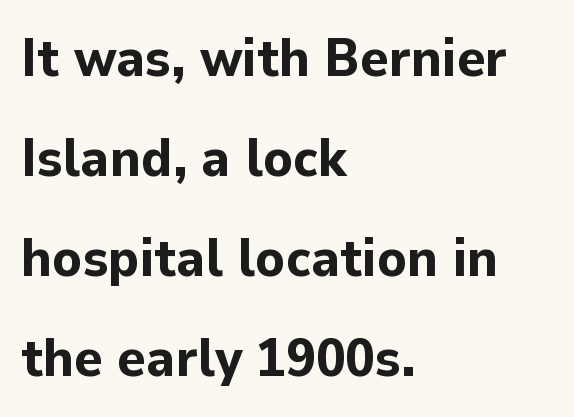
{"serif": "no", "italic": "no", "bold": "yes", "weight": "bold", "width": "normal", "stroke_contrast": "low", "x_height": "medium", "monospaced": "no", "underline": "no", "align": "left", "line_spacing_ratio": 1.85, "letter_spacing": "normal", "letter_spacing_em": 0.0, "glyph_px": 54}
